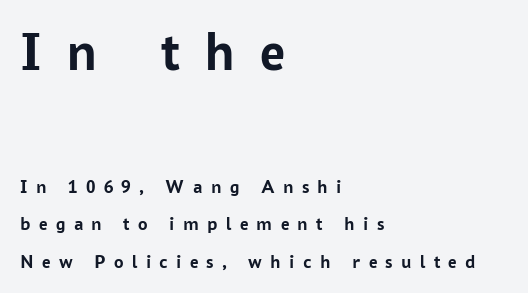
Q: Is the text bold? A: Yes.
Q: Is the text italic (slanted)? A: No, it is upright.
Q: Is the typeface a serif or a sans-serif typeface? A: Sans-serif.
Q: Is the text underlined? A: No.
Q: How is the paragraph aligned? A: Left-aligned.
Q: Is the spacing between letters normal or unusually wide? A: Unusually wide.
Q: Is the spacing between lines tight, normal or loose? A: Loose.
Q: Which block of text is set in a larger size, the first (top) or the second (bottom)? A: The first (top) one.
Q: Width (condensed, normal, or wide)? A: Normal.
Q: Stroke contrast? A: Low.
Q: x-height? A: Medium.
Q: Monospaced? A: No.
